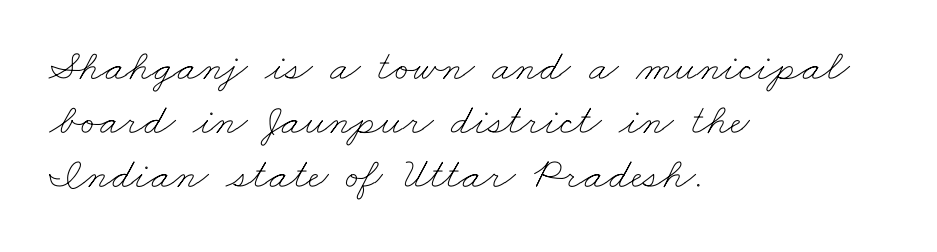
Is the stroke heavy? The answer is a plain regular-or-lighter. The face used here is rendered with its standard letterfit. Just letters on the line, the space beneath them empty. Here the designer chose a conventional face with non-uniform glyph widths.
